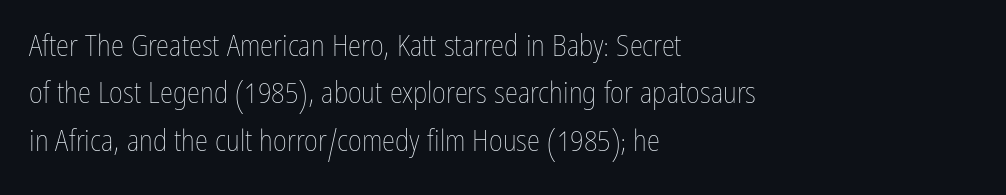
Q: Is the text bold? A: No.
Q: Is the text italic (slanted)? A: No, it is upright.
Q: Is the text underlined? A: No.
Q: How is the paragraph aligned? A: Left-aligned.
Q: Is the spacing between letters normal or unusually wide? A: Normal.
Q: Is the spacing between lines tight, normal or loose? A: Normal.
Q: Width (condensed, normal, or wide)? A: Condensed.
Q: Stroke contrast? A: Low.
Q: x-height? A: Medium.
Q: Monospaced? A: No.
